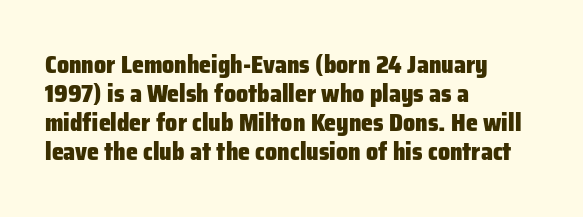
{"italic": "no", "bold": "yes", "underline": "no", "align": "left", "line_spacing_ratio": 1.21, "letter_spacing": "normal", "letter_spacing_em": 0.0, "glyph_px": 24}
